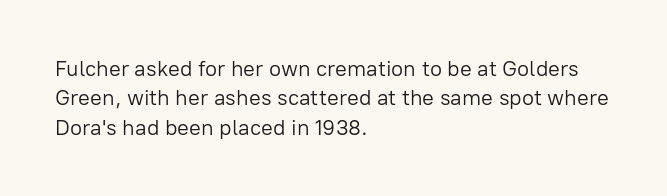
{"italic": "no", "bold": "no", "underline": "no", "align": "left", "line_spacing": "normal", "line_spacing_ratio": 1.34, "letter_spacing": "normal", "letter_spacing_em": 0.0, "glyph_px": 22}
